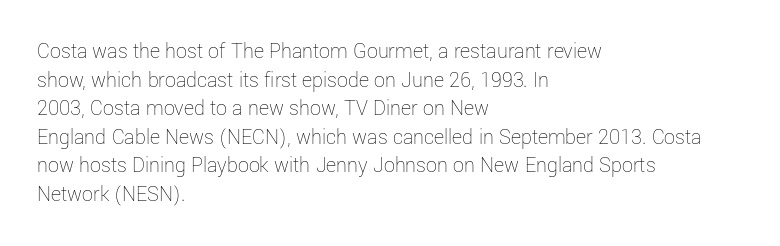
Q: Is the text bold? A: No.
Q: Is the text italic (slanted)? A: No, it is upright.
Q: Is the text underlined? A: No.
Q: How is the paragraph aligned? A: Left-aligned.
Q: Is the spacing between letters normal or unusually wide? A: Normal.
Q: Is the spacing between lines tight, normal or loose? A: Normal.
